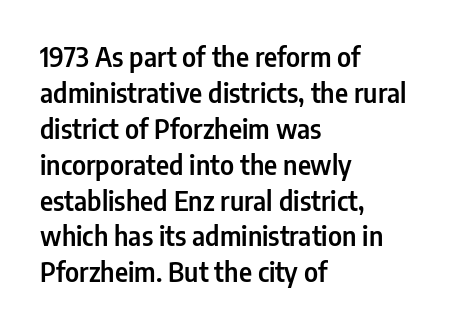
The image shows 26 px text type, upright; set left-aligned, normal line spacing (1.38x), normal letter spacing, not underlined.
